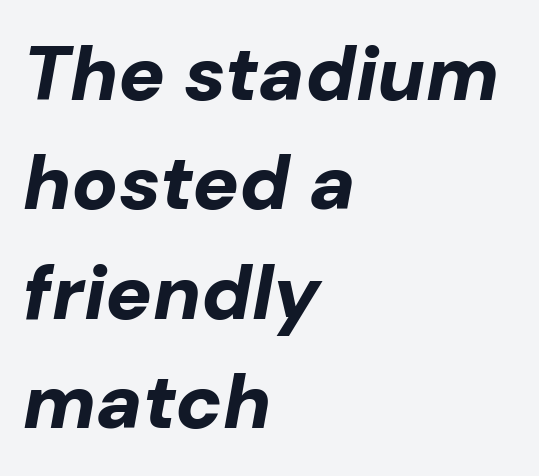
Q: Is the text bold? A: Yes.
Q: Is the text italic (slanted)? A: Yes, it leans right by about 10 degrees.
Q: Is the text underlined? A: No.
Q: How is the paragraph aligned? A: Left-aligned.
Q: Is the spacing between letters normal or unusually wide? A: Normal.
Q: Is the spacing between lines tight, normal or loose? A: Normal.
Q: Width (condensed, normal, or wide)? A: Normal.
Q: Stroke contrast? A: Low.
Q: x-height? A: Medium.
Q: Monospaced? A: No.
